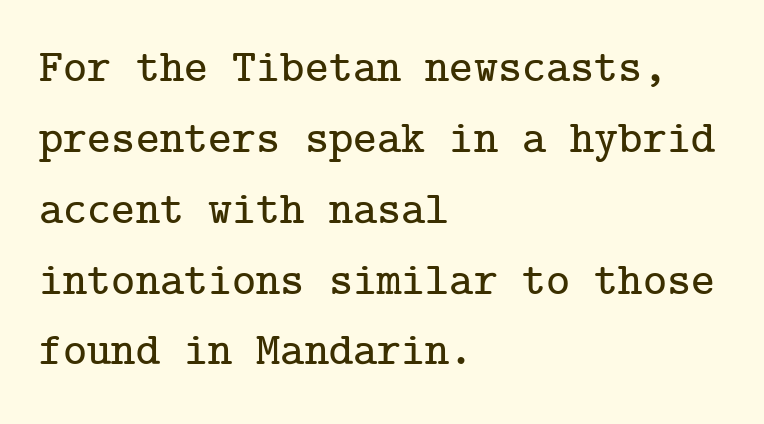
Q: Is the text italic (slanted)? A: No, it is upright.
Q: Is the typeface a serif or a sans-serif typeface? A: Serif.
Q: Is the text underlined? A: No.
Q: How is the paragraph aligned? A: Left-aligned.
Q: Is the spacing between letters normal or unusually wide? A: Normal.
Q: Is the spacing between lines tight, normal or loose? A: Normal.
Q: Width (condensed, normal, or wide)? A: Normal.
Q: Stroke contrast? A: Low.
Q: x-height? A: Medium.
